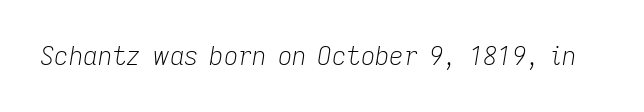
How are the letters spaced? Ordinarily, with no added tracking. Letters have the restrained weight of plain body copy at most. The specimen omits any rule beneath the text block's lines. Slanted lettering throughout.
